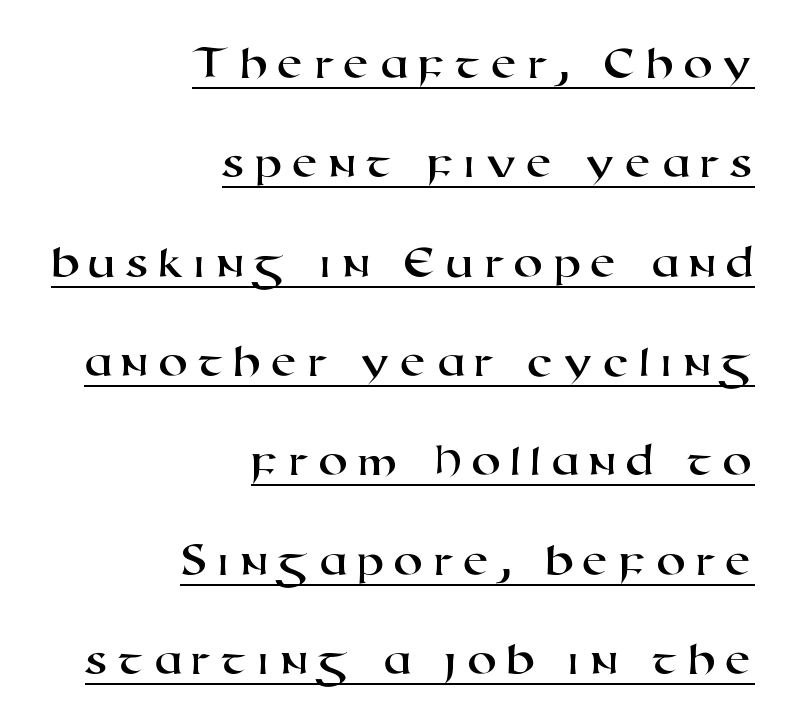
{"serif": "no", "width": "wide", "stroke_contrast": "high", "x_height": "medium", "monospaced": "no", "underline": "yes", "align": "right", "line_spacing": "loose", "line_spacing_ratio": 2.07, "glyph_px": 48}
